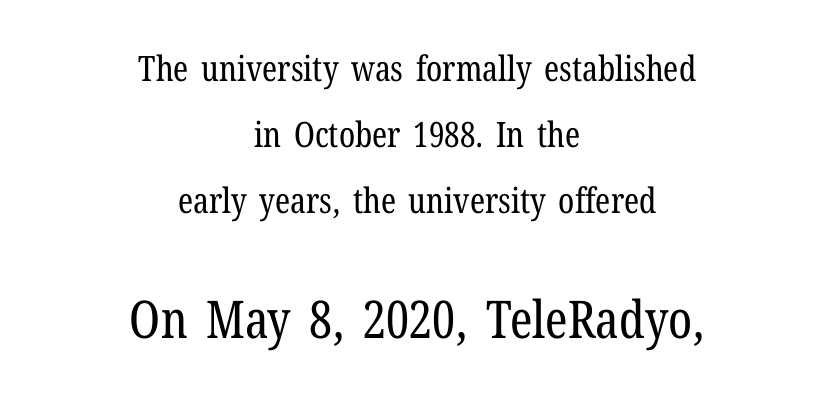
Spacing verdict: proportional, widths tailored to each character. These lines keep a tight, regular rhythm from letter to letter. Is the stroke heavy? The answer is a plain regular-or-lighter. In terms of letterform style, serifs are clearly present. Does the lettering tilt? It doesn't — this is upright. This rendering uses center alignment, leaving both contours irregular but symmetric.
